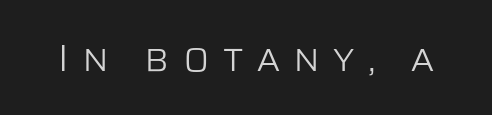
{"serif": "no", "italic": "no", "bold": "no", "weight": "light", "width": "normal", "stroke_contrast": "low", "x_height": "large", "monospaced": "no", "underline": "no", "letter_spacing": "wide", "letter_spacing_em": 0.35, "glyph_px": 38}
